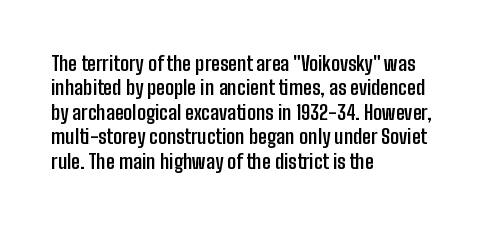
The image shows 20 px bold type, upright; set left-aligned, line spacing 1.22x, normal letter spacing, not underlined.
